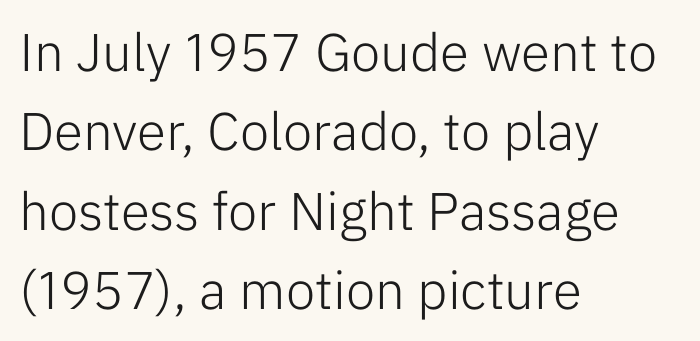
Rule under the text: the space is simply empty. Heft: none added — not bold. Spacing verdict: proportional, widths tailored to each character. This sample is left-justified, so line endings fall wherever the words run out. The tracking reads as untouched default to a designer's eye.
